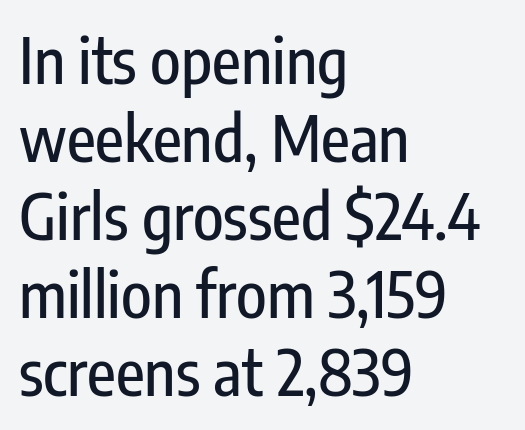
{"serif": "no", "italic": "no", "width": "condensed", "stroke_contrast": "low", "x_height": "medium", "monospaced": "no", "underline": "no", "align": "left", "line_spacing_ratio": 1.24, "letter_spacing": "normal", "letter_spacing_em": 0.0, "glyph_px": 63}
